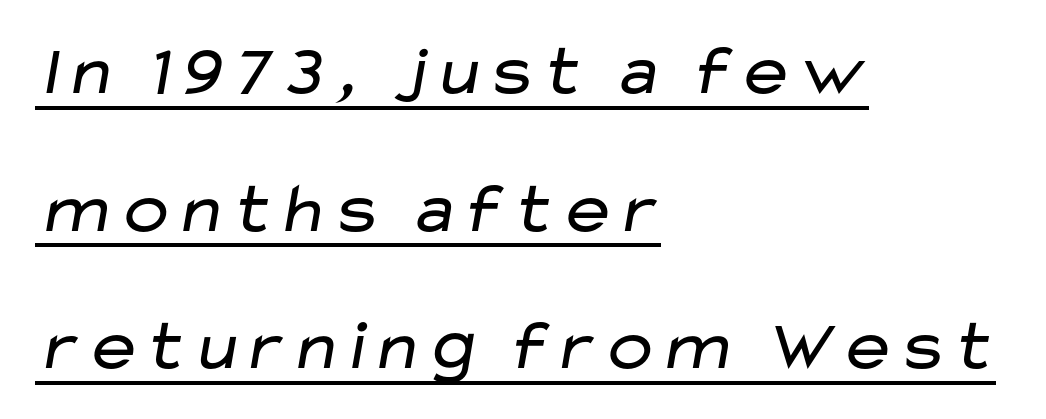
The image shows 72 px regular-weight, wide sans-serif type; set left-aligned, loose line spacing (1.91x), normal letter spacing, underlined; low stroke contrast and a medium x-height.
